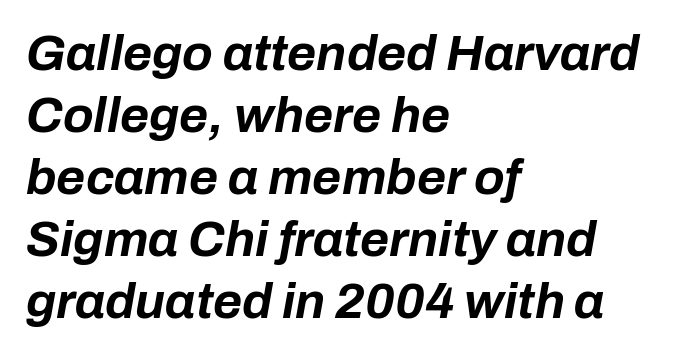
Q: Is the text bold? A: Yes.
Q: Is the text italic (slanted)? A: Yes, it leans right by about 10 degrees.
Q: Is the text underlined? A: No.
Q: How is the paragraph aligned? A: Left-aligned.
Q: Is the spacing between letters normal or unusually wide? A: Normal.
Q: Width (condensed, normal, or wide)? A: Normal.
Q: Stroke contrast? A: Low.
Q: x-height? A: Medium.
Q: Monospaced? A: No.
